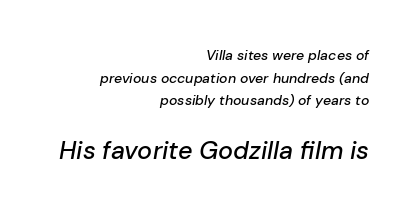
{"italic": "yes", "lean": "right", "slant_degrees": 10, "underline": "no", "align": "right", "line_spacing": "normal", "line_spacing_ratio": 1.61, "letter_spacing": "normal", "letter_spacing_em": 0.0, "larger_block": "second", "size_ratio": 1.79, "glyph_px": 25}
